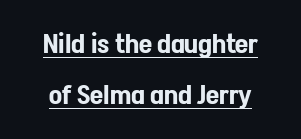
Does the lettering tilt? It doesn't — this is upright. The horizontal fit of the characters is conventional and even. Glance below the letters and you will spot a drawn line.
